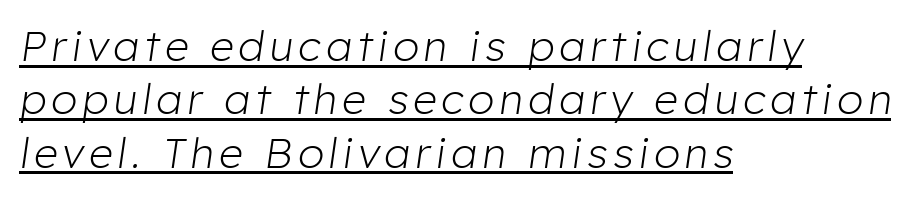
Slant detected: the letters are inclined. Here the designer chose a conventional face with non-uniform glyph widths. The typeface has the unassuming heft of standard copy or less. A rule runs beneath these lines of type. The passage is arranged the way most books set body copy — flush left. Evenly set lines give the paragraph a standard silhouette.
